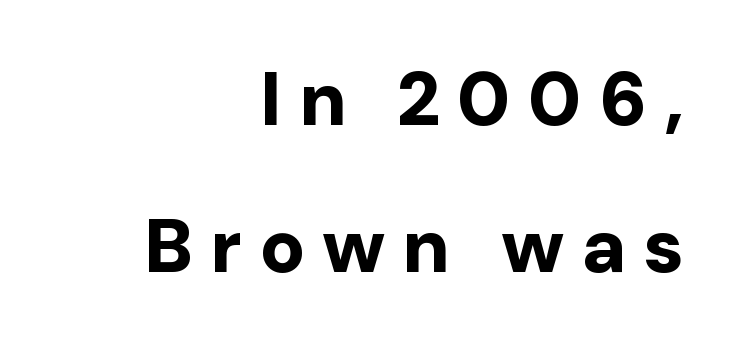
{"serif": "no", "italic": "no", "bold": "yes", "weight": "bold", "width": "normal", "stroke_contrast": "low", "x_height": "medium", "monospaced": "no", "underline": "no", "align": "right", "line_spacing": "loose", "line_spacing_ratio": 1.93, "letter_spacing": "wide", "letter_spacing_em": 0.22, "glyph_px": 76}
